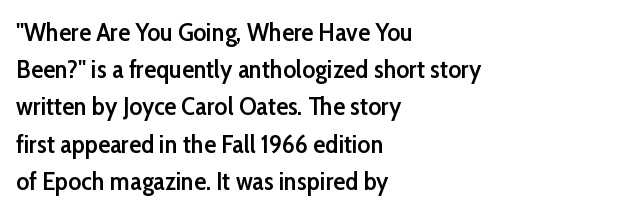
Q: Is the text bold? A: Semi-bold.
Q: Is the text italic (slanted)? A: No, it is upright.
Q: Is the text underlined? A: No.
Q: How is the paragraph aligned? A: Left-aligned.
Q: Is the spacing between letters normal or unusually wide? A: Normal.
Q: Is the spacing between lines tight, normal or loose? A: Normal.
